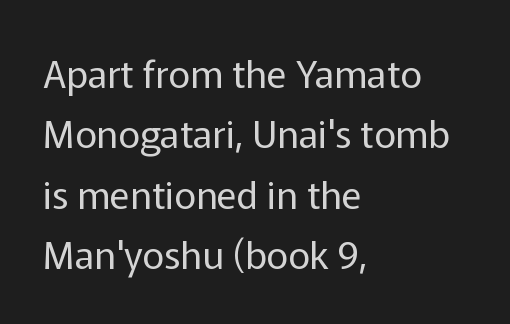
The image shows 38 px regular-weight sans-serif type, upright; set left-aligned, normal line spacing (1.59x), normal letter spacing, not underlined; low stroke contrast and a medium x-height.
